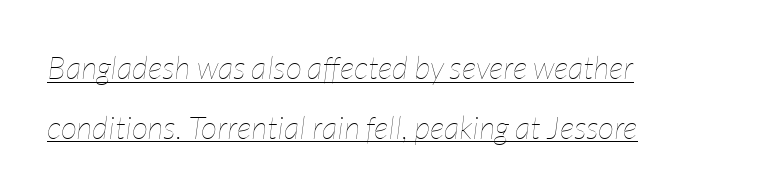
{"italic": "yes", "lean": "right", "slant_degrees": 7, "bold": "no", "weight": "thin", "width": "condensed", "stroke_contrast": "low", "x_height": "medium", "monospaced": "no", "underline": "yes", "align": "left", "line_spacing_ratio": 1.86, "letter_spacing": "normal", "letter_spacing_em": 0.0, "glyph_px": 32}
